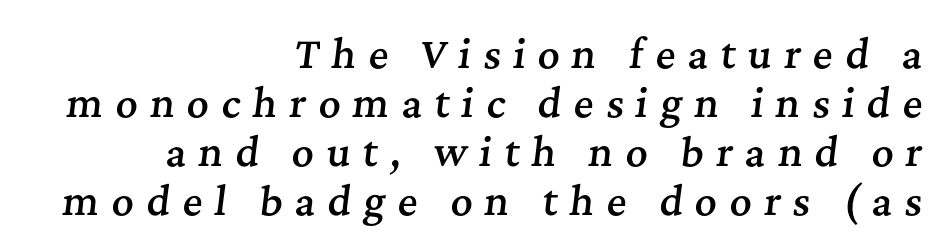
The words here are not underlined. Looks like regular typesetting: each glyph gets only the width it needs. A typesetter would mark this as italic. The sample has been set in demibold, a notch under bold.
